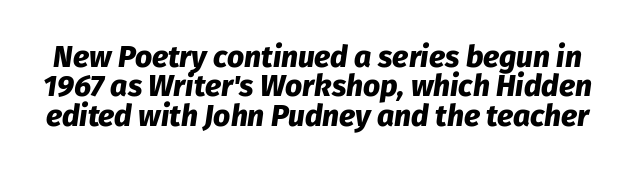
{"italic": "yes", "lean": "right", "slant_degrees": 8, "bold": "yes", "weight": "heavy", "width": "normal", "stroke_contrast": "low", "x_height": "medium", "monospaced": "no", "underline": "no", "line_spacing": "tight", "line_spacing_ratio": 0.98, "letter_spacing": "normal", "letter_spacing_em": 0.0, "glyph_px": 30}
